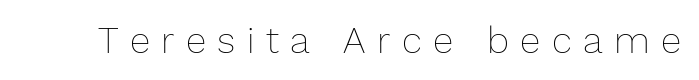
The image shows 37 px thin type, upright; set unusually wide letter spacing (+0.31 em), not underlined; low stroke contrast and a medium x-height.
